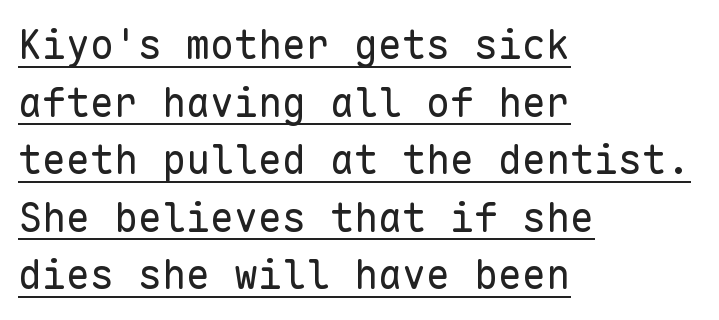
Q: Is the text bold? A: No.
Q: Is the text italic (slanted)? A: No, it is upright.
Q: Is the typeface a serif or a sans-serif typeface? A: Sans-serif.
Q: Is the text underlined? A: Yes.
Q: How is the paragraph aligned? A: Left-aligned.
Q: Is the spacing between letters normal or unusually wide? A: Normal.
Q: Is the spacing between lines tight, normal or loose? A: Normal.
Q: Width (condensed, normal, or wide)? A: Normal.
Q: Stroke contrast? A: Low.
Q: x-height? A: Medium.
Q: Monospaced? A: Yes.
